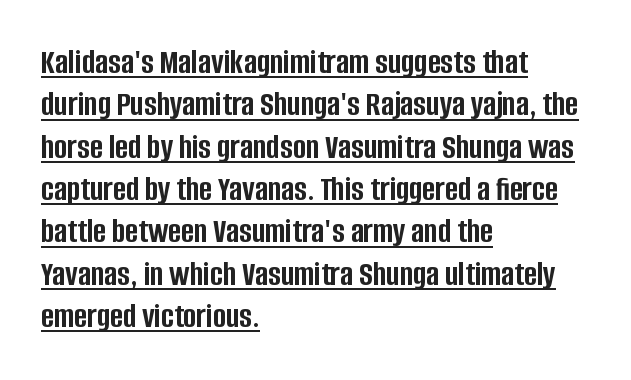
What weight is shown? A full bold with thick strokes. Check where the strokes stop: nothing finishes them off — pure sans. Notice how the passage keeps a crisp vertical edge on the left only. Characters follow at the spacing the type designer built in.
